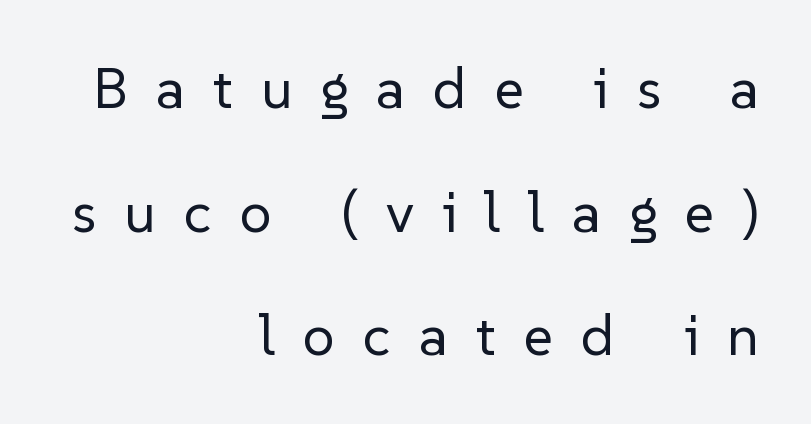
{"serif": "no", "italic": "no", "bold": "no", "weight": "regular", "width": "normal", "stroke_contrast": "low", "x_height": "medium", "monospaced": "no", "underline": "no", "align": "right", "line_spacing": "loose", "line_spacing_ratio": 2.17, "letter_spacing": "wide", "letter_spacing_em": 0.49, "glyph_px": 57}
